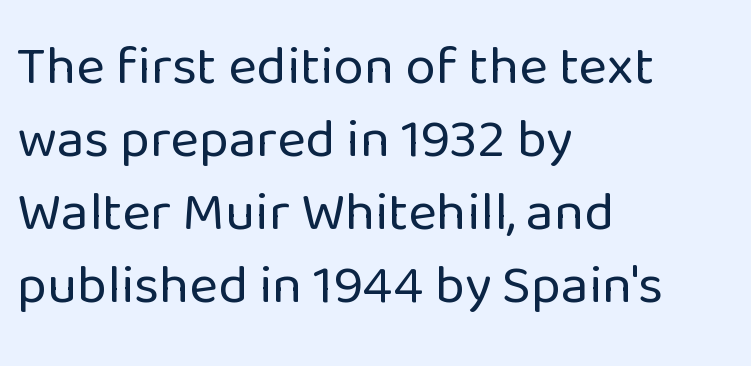
Q: Is the text bold? A: No.
Q: Is the text italic (slanted)? A: No, it is upright.
Q: Is the typeface a serif or a sans-serif typeface? A: Sans-serif.
Q: Is the text underlined? A: No.
Q: How is the paragraph aligned? A: Left-aligned.
Q: Is the spacing between letters normal or unusually wide? A: Normal.
Q: Is the spacing between lines tight, normal or loose? A: Normal.
Q: Width (condensed, normal, or wide)? A: Normal.
Q: Stroke contrast? A: Low.
Q: x-height? A: Medium.
Q: Monospaced? A: No.
